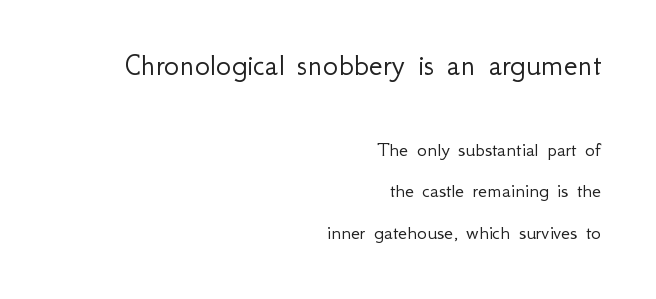
{"serif": "no", "italic": "no", "bold": "no", "weight": "light", "width": "normal", "stroke_contrast": "low", "x_height": "small", "monospaced": "no", "underline": "no", "align": "right", "line_spacing": "loose", "line_spacing_ratio": 1.96, "letter_spacing": "normal", "letter_spacing_em": 0.0, "larger_block": "first", "size_ratio": 1.52, "glyph_px": 32}
